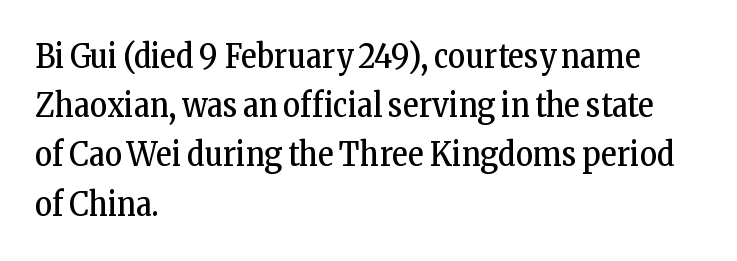
The image shows 33 px regular-weight, condensed serif type, upright; set left-aligned, normal line spacing (1.49x), normal letter spacing, not underlined; low stroke contrast and a medium x-height.
